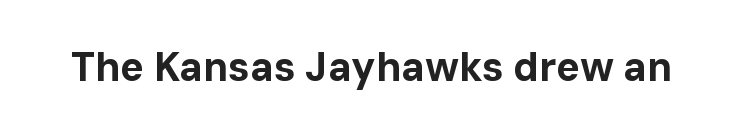
The type is set solid horizontally, with unmodified tracking. Descenders are the only things crossing below the line. Every letter is thick-stroked: bold, no question. Each letter keeps its own natural width here, so spacing adapts to shape.
